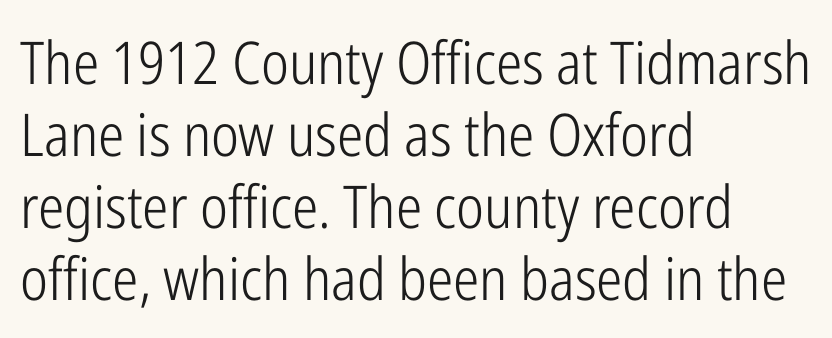
{"serif": "no", "italic": "no", "bold": "no", "weight": "light", "width": "condensed", "stroke_contrast": "low", "x_height": "medium", "monospaced": "no", "underline": "no", "align": "left", "line_spacing_ratio": 1.22, "letter_spacing": "normal", "letter_spacing_em": 0.0, "glyph_px": 59}
